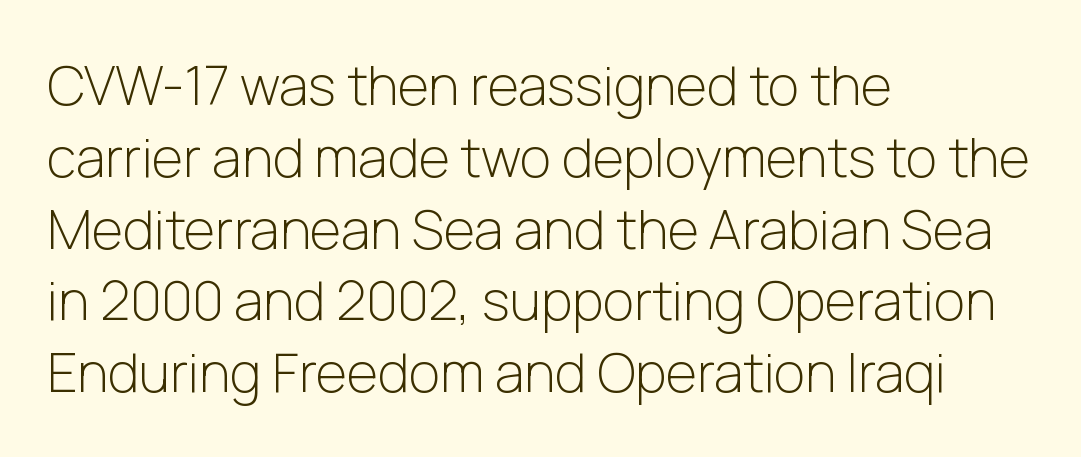
{"serif": "no", "italic": "no", "bold": "no", "weight": "light", "width": "normal", "stroke_contrast": "low", "x_height": "medium", "monospaced": "no", "underline": "no", "align": "left", "line_spacing": "normal", "line_spacing_ratio": 1.33, "letter_spacing": "normal", "letter_spacing_em": 0.0, "glyph_px": 54}
